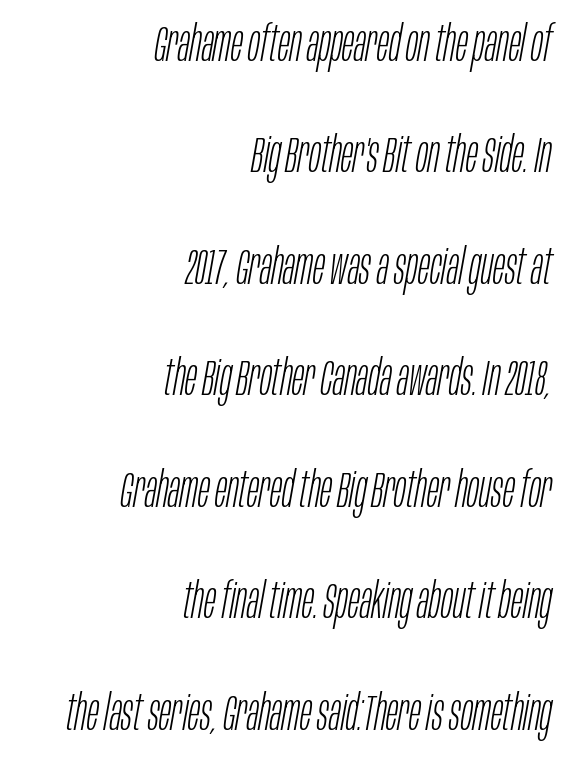
Q: Is the text bold? A: No.
Q: Is the text italic (slanted)? A: Yes, it leans right by about 10 degrees.
Q: Is the text underlined? A: No.
Q: How is the paragraph aligned? A: Right-aligned.
Q: Is the spacing between letters normal or unusually wide? A: Normal.
Q: Is the spacing between lines tight, normal or loose? A: Loose.
Q: Width (condensed, normal, or wide)? A: Condensed.
Q: Stroke contrast? A: Low.
Q: x-height? A: Large.
Q: Monospaced? A: No.
